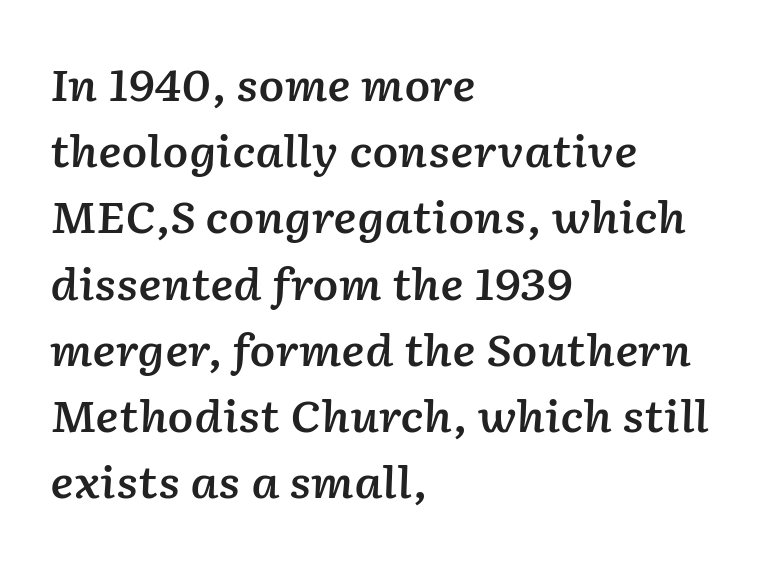
Q: Is the text bold? A: Semi-bold.
Q: Is the text italic (slanted)? A: Yes, it leans right by about 2 degrees.
Q: Is the text underlined? A: No.
Q: How is the paragraph aligned? A: Left-aligned.
Q: Is the spacing between letters normal or unusually wide? A: Normal.
Q: Is the spacing between lines tight, normal or loose? A: Normal.
Q: Width (condensed, normal, or wide)? A: Normal.
Q: Stroke contrast? A: Low.
Q: x-height? A: Medium.
Q: Monospaced? A: No.
